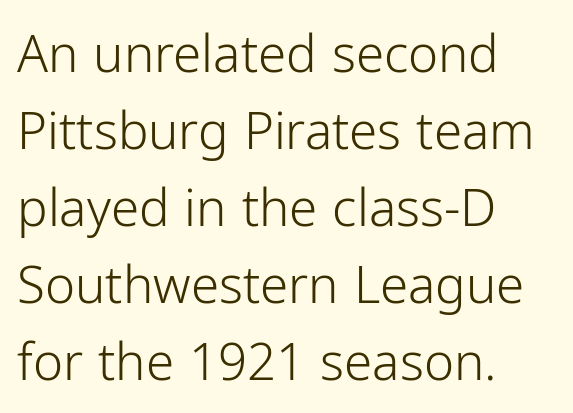
The image shows 51 px light sans-serif type, upright; set left-aligned, normal line spacing (1.51x), normal letter spacing, not underlined; low stroke contrast and a medium x-height.
